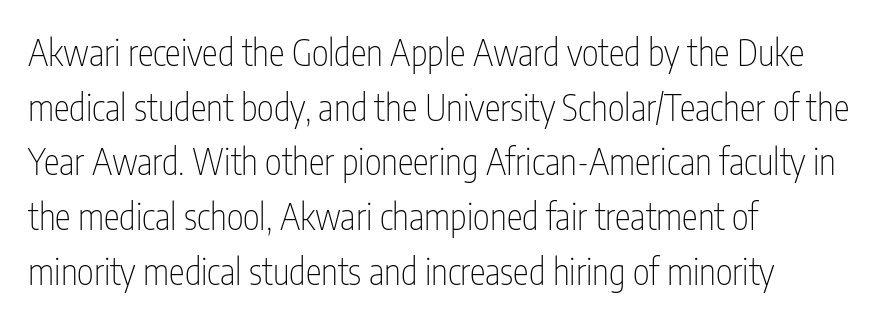
When letters stand straight like this, we call the style roman or upright. The rendering shows plain stroke endings on the letterforms — a sans-serif design. Stroke thickness stays within the range of a standard reading face or lighter. Reading down the column, the eye jumps a familiar distance to each next line. Compared with a centered layout, this one pins lines to the left instead.
